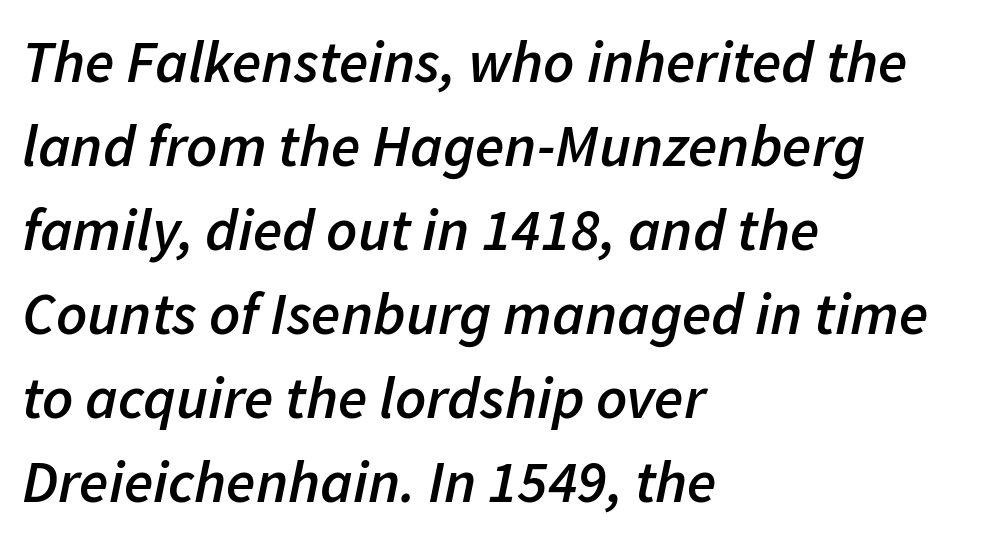
{"italic": "yes", "lean": "right", "slant_degrees": 11, "bold": "semi", "weight": "semibold", "width": "normal", "stroke_contrast": "low", "x_height": "medium", "monospaced": "no", "underline": "no", "align": "left", "line_spacing": "normal", "line_spacing_ratio": 1.4, "letter_spacing": "normal", "letter_spacing_em": 0.0, "glyph_px": 60}
